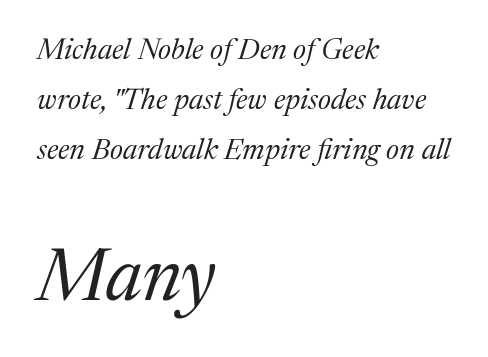
There is no visible air inserted between adjacent glyphs. Old-style or modern, the face here clearly has serifs. Stems here are at most as thick as an everyday book face. Would a proofreader flag this as italicized? Yes.
